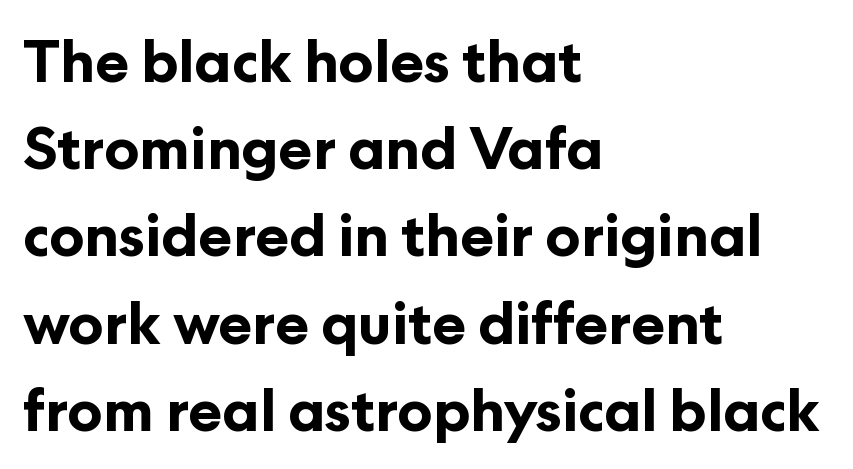
The glyphs have the mass of a bold cut. These lines are rendered in a variable-pitch font. Alignment: flush left. The rendering uses a moderate line-height, typical for paragraphs.
